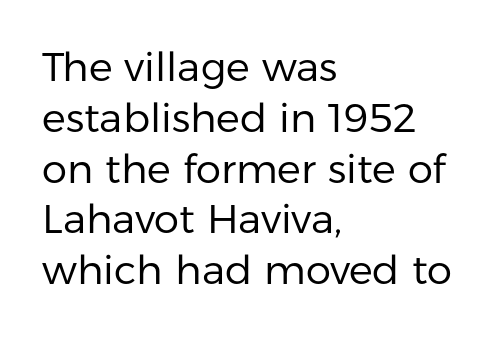
Varying glyph widths throughout — classic text-font behaviour. Students, observe: this is what conventionally led text looks like. The glyphs in this specimen are sans serif. Check under the words: just untouched page. This sample is left-justified, so line endings fall wherever the words run out. Inter-character spacing is left at the font's built-in metrics.
